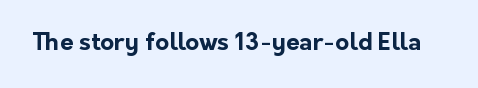
Q: Is the text bold? A: Yes.
Q: Is the text italic (slanted)? A: No, it is upright.
Q: Is the text underlined? A: No.
Q: Is the spacing between letters normal or unusually wide? A: Normal.
